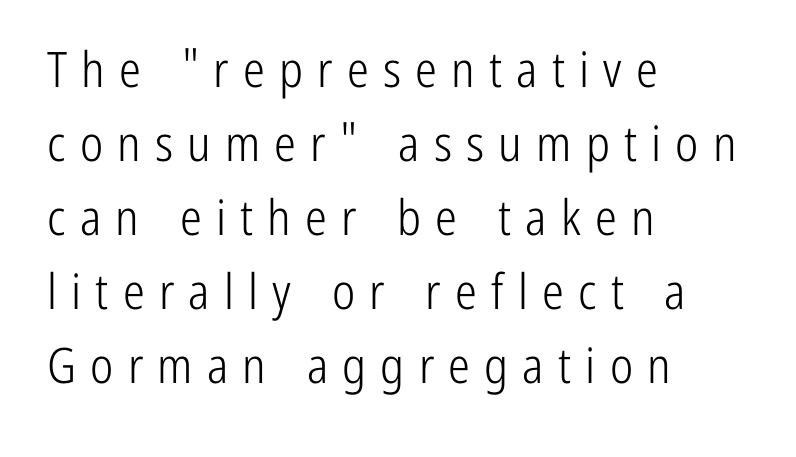
{"serif": "no", "italic": "no", "bold": "no", "weight": "light", "width": "condensed", "stroke_contrast": "low", "x_height": "medium", "monospaced": "no", "underline": "no", "align": "left", "line_spacing": "normal", "line_spacing_ratio": 1.51, "letter_spacing": "wide", "letter_spacing_em": 0.29, "glyph_px": 49}
